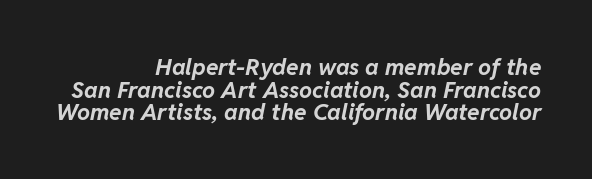
{"italic": "yes", "lean": "right", "slant_degrees": 11, "bold": "yes", "underline": "no", "align": "right", "line_spacing": "tight", "line_spacing_ratio": 0.98, "letter_spacing": "normal", "letter_spacing_em": 0.0, "glyph_px": 23}
